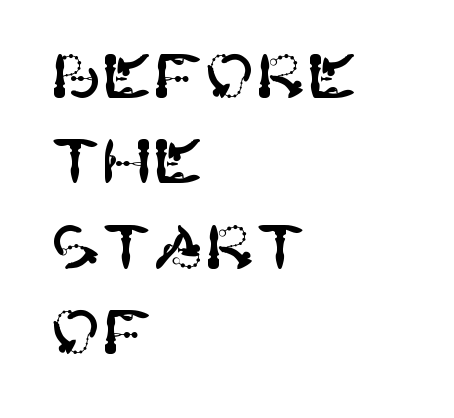
{"serif": "no", "italic": "no", "width": "normal", "stroke_contrast": "high", "x_height": "large", "underline": "no", "align": "left", "line_spacing": "normal", "line_spacing_ratio": 1.4, "letter_spacing": "normal", "letter_spacing_em": 0.0, "glyph_px": 61}
